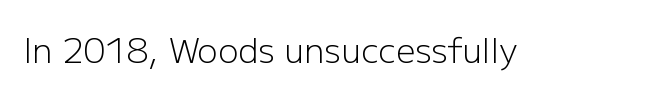
Q: Is the text bold? A: No.
Q: Is the text italic (slanted)? A: No, it is upright.
Q: Is the typeface a serif or a sans-serif typeface? A: Sans-serif.
Q: Is the text underlined? A: No.
Q: Is the spacing between letters normal or unusually wide? A: Normal.
Q: Width (condensed, normal, or wide)? A: Normal.
Q: Stroke contrast? A: Low.
Q: x-height? A: Medium.
Q: Monospaced? A: No.
